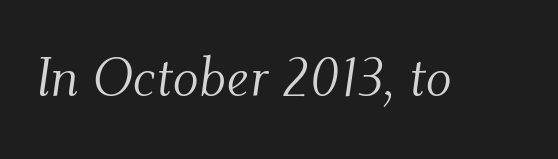
The image shows 54 px light serif type, italic (leaning right); set normal letter spacing, not underlined; medium stroke contrast and a small x-height.
